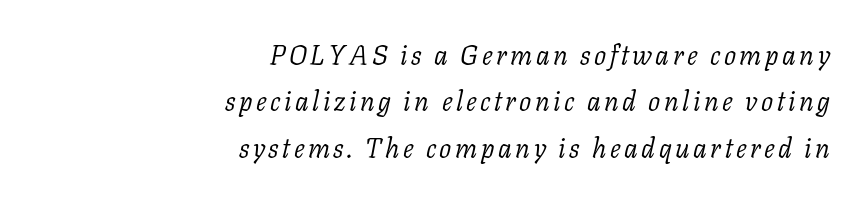
The image shows 27 px text type, italic (leaning right); set right-aligned, line spacing 1.72x, not underlined.
